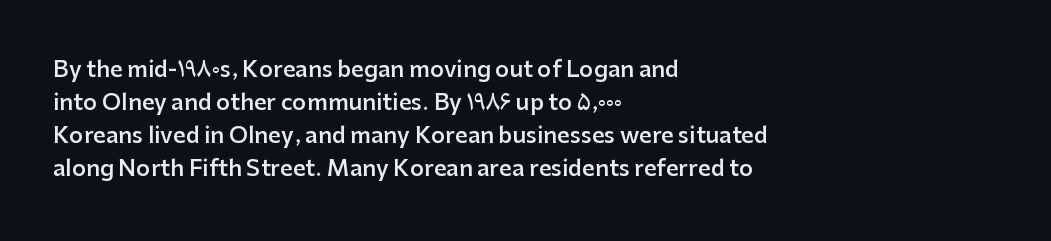
Ascenders rise straight up at ninety degrees. No word sits above an underline. Casual observation: everything's shoved over to the left. Between one letter and the next there's only the usual sliver of space.
